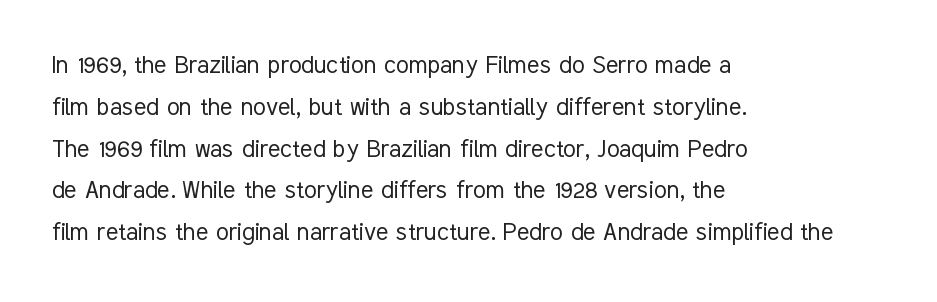
{"serif": "no", "italic": "no", "bold": "no", "weight": "light", "width": "condensed", "stroke_contrast": "low", "x_height": "medium", "monospaced": "no", "underline": "no", "align": "left", "line_spacing": "normal", "line_spacing_ratio": 1.44, "letter_spacing": "normal", "letter_spacing_em": 0.0, "glyph_px": 29}
